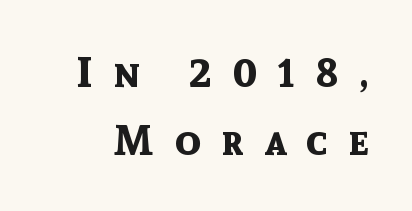
The image shows 42 px bold sans-serif type, upright; set normal line spacing (1.63x), unusually wide letter spacing (+0.49 em), not underlined; a medium x-height.
